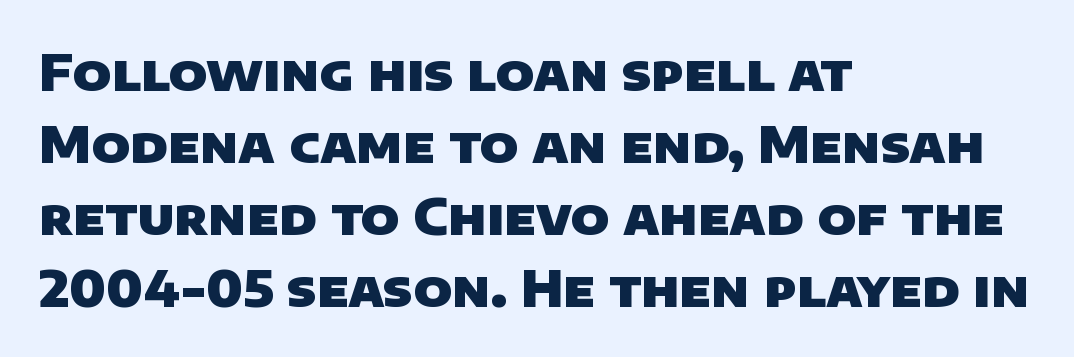
Q: Is the text bold? A: Yes.
Q: Is the typeface a serif or a sans-serif typeface? A: Sans-serif.
Q: Is the text underlined? A: No.
Q: How is the paragraph aligned? A: Left-aligned.
Q: Is the spacing between letters normal or unusually wide? A: Normal.
Q: Is the spacing between lines tight, normal or loose? A: Normal.
Q: Width (condensed, normal, or wide)? A: Normal.
Q: Stroke contrast? A: Low.
Q: x-height? A: Large.
Q: Monospaced? A: No.
